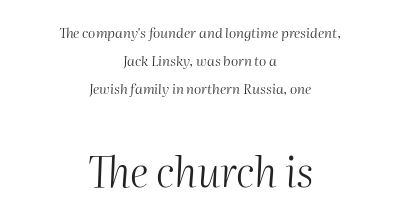
The image shows 41 px light type, italic (leaning right); set centered, loose line spacing (2.01x), normal letter spacing, not underlined; the second (bottom) block is 2.93x larger; medium stroke contrast and a medium x-height.
